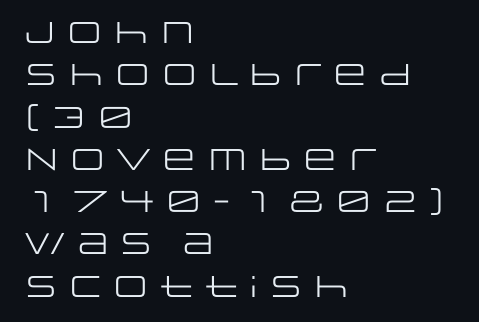
{"serif": "no", "italic": "no", "bold": "no", "weight": "regular", "width": "wide", "stroke_contrast": "low", "x_height": "large", "monospaced": "no", "underline": "no", "align": "left", "line_spacing": "normal", "line_spacing_ratio": 1.41, "letter_spacing": "normal", "letter_spacing_em": 0.0, "glyph_px": 30}
